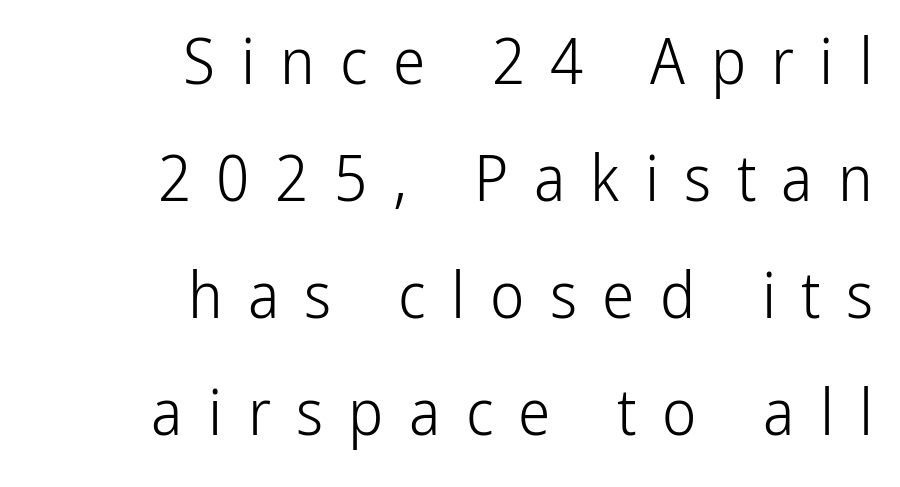
Glance below the letters and you will spot only blank space. Notice how the passage keeps a crisp vertical edge on the right only. Stem width sits at or under what a default text font uses. The specimen reads as upright at a glance. Spacing verdict: proportional, widths tailored to each character. Each letter's strokes conclude bluntly, with no projecting serifs.
